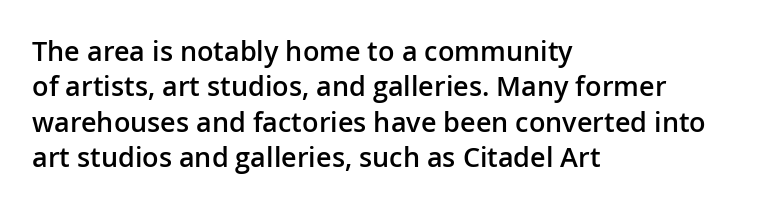
{"italic": "no", "bold": "semi", "underline": "no", "align": "left", "line_spacing": "normal", "line_spacing_ratio": 1.31, "letter_spacing": "normal", "letter_spacing_em": 0.0, "glyph_px": 27}
